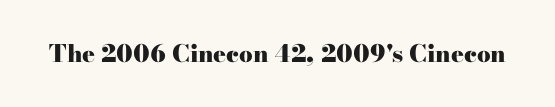
What stands out about the letter spacing? Nothing — it is the standard amount. Upright lettering throughout. Bold? Absolutely — the strokes are thick and heavy. The glyphs are unaccompanied by any horizontal stroke below them.
